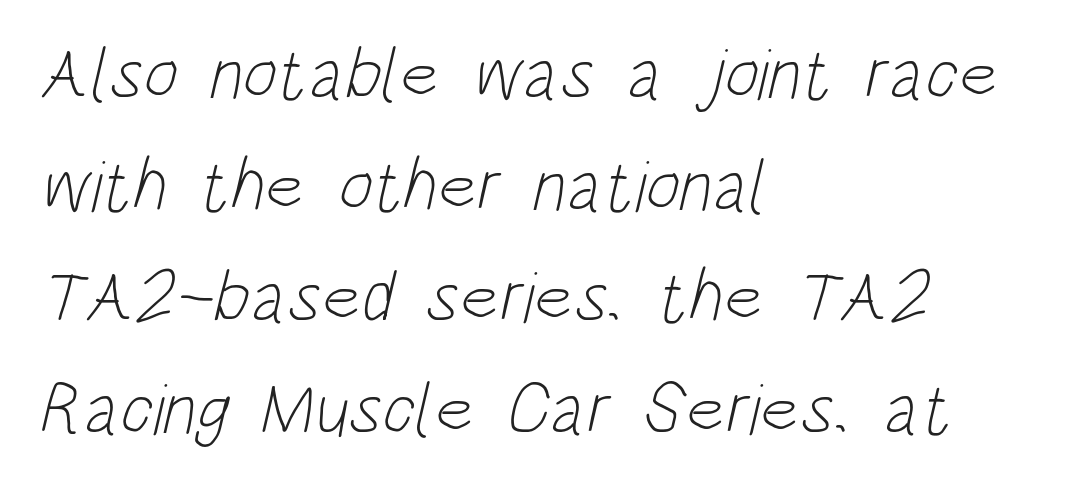
{"serif": "no", "bold": "no", "weight": "light", "width": "condensed", "stroke_contrast": "low", "x_height": "large", "monospaced": "no", "underline": "no", "align": "left", "line_spacing": "normal", "line_spacing_ratio": 1.53, "letter_spacing": "normal", "letter_spacing_em": 0.0, "glyph_px": 73}
